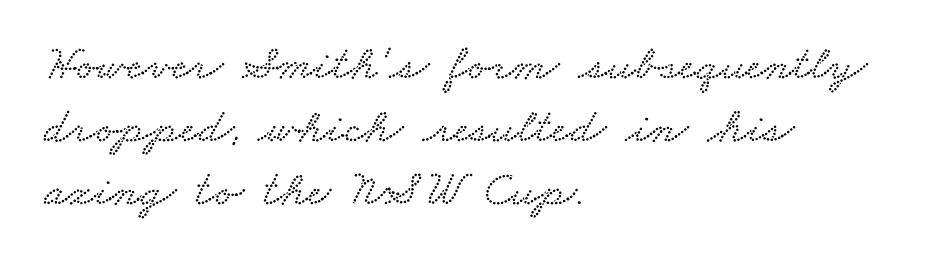
The image shows 50 px wide type; set left-aligned, normal line spacing (1.26x), normal letter spacing, not underlined; low stroke contrast and a small x-height.
